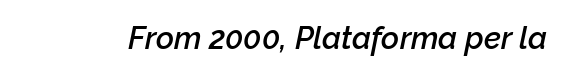
When letters slant like this, we call the style italic. Is the type bold? Partly — it's a semibold, heavier than regular but not fully bold. These lines keep a tight, regular rhythm from letter to letter. Quick note: underline off.
